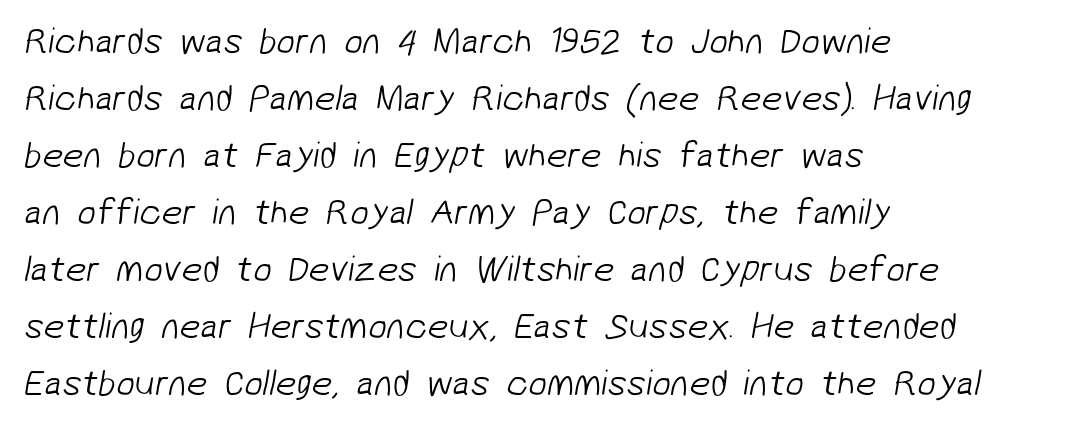
Q: Is the text bold? A: No.
Q: Is the typeface a serif or a sans-serif typeface? A: Sans-serif.
Q: Is the text underlined? A: No.
Q: How is the paragraph aligned? A: Left-aligned.
Q: Is the spacing between letters normal or unusually wide? A: Normal.
Q: Is the spacing between lines tight, normal or loose? A: Normal.
Q: Width (condensed, normal, or wide)? A: Normal.
Q: Stroke contrast? A: Low.
Q: x-height? A: Medium.
Q: Monospaced? A: No.
